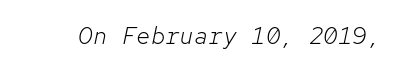
The image shows 24 px text type, italic (leaning right); set normal letter spacing, not underlined.
